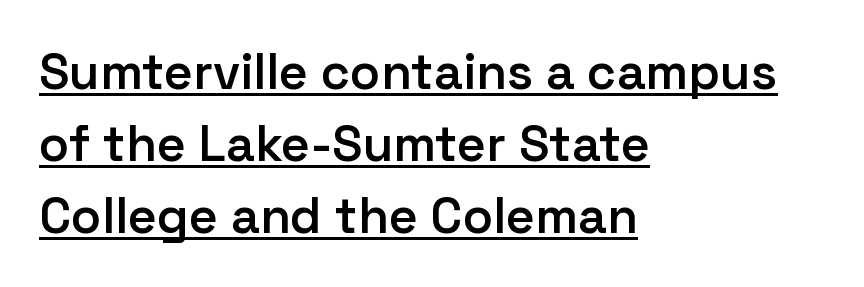
The image shows 50 px semibold sans-serif type, upright; set left-aligned, normal line spacing (1.44x), normal letter spacing, underlined; low stroke contrast and a medium x-height.
